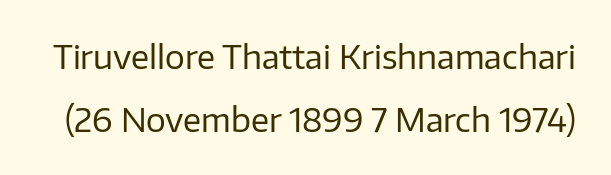
The image shows 33 px regular-weight sans-serif type, upright; set loose line spacing (1.9x), normal letter spacing, not underlined; low stroke contrast and a medium x-height.
